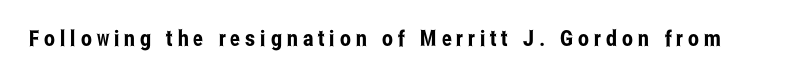
Q: Is the text italic (slanted)? A: No, it is upright.
Q: Is the text underlined? A: No.
Q: Is the spacing between letters normal or unusually wide? A: Unusually wide.
